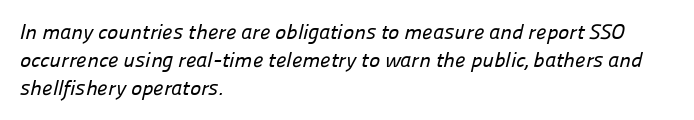
Q: Is the text underlined? A: No.
Q: How is the paragraph aligned? A: Left-aligned.
Q: Is the spacing between letters normal or unusually wide? A: Normal.
Q: Is the spacing between lines tight, normal or loose? A: Normal.
